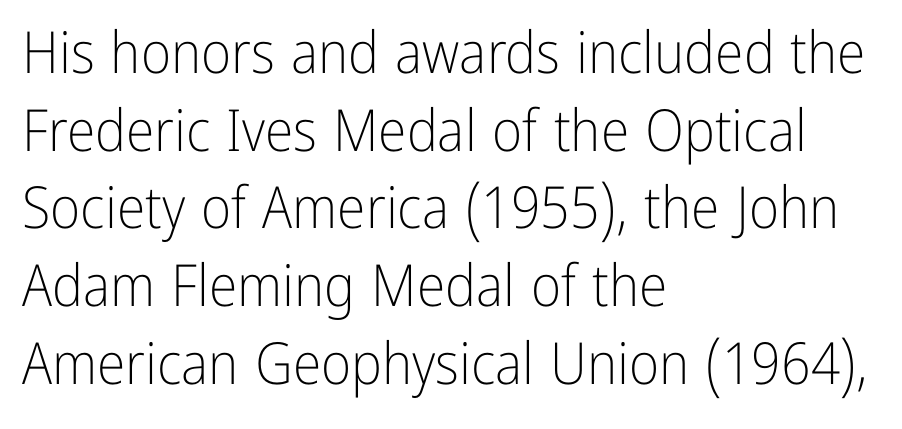
{"serif": "no", "italic": "no", "bold": "no", "weight": "light", "width": "condensed", "stroke_contrast": "low", "x_height": "medium", "monospaced": "no", "underline": "no", "align": "left", "line_spacing": "normal", "line_spacing_ratio": 1.34, "letter_spacing": "normal", "letter_spacing_em": 0.0, "glyph_px": 58}
